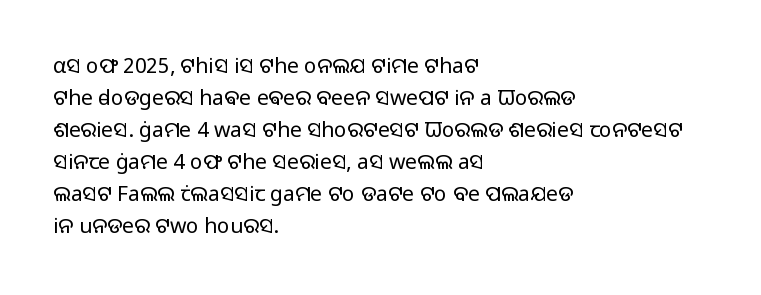
The image shows 21 px text type, upright; set left-aligned, normal line spacing (1.52x), normal letter spacing, not underlined.
